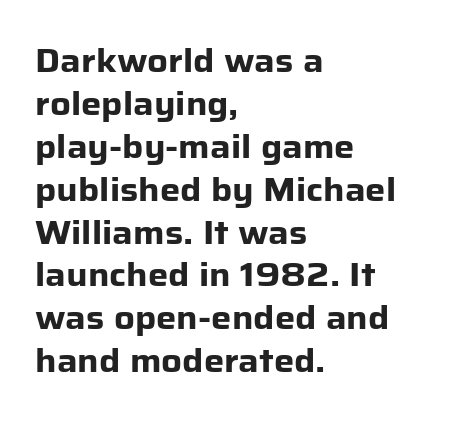
{"serif": "no", "italic": "no", "bold": "yes", "weight": "heavy", "width": "normal", "stroke_contrast": "low", "x_height": "medium", "monospaced": "no", "underline": "no", "align": "left", "line_spacing": "normal", "line_spacing_ratio": 1.34, "letter_spacing": "normal", "letter_spacing_em": 0.0, "glyph_px": 32}
